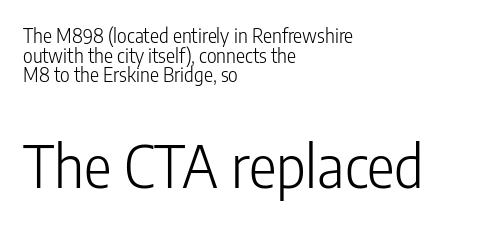
The space between consecutive lines is stingy. Only glyphs here, with clear space below each row. Compared with a centered layout, this one pins lines to the left instead. This rendering employs a face without finishing strokes, i.e., a sans-serif.
